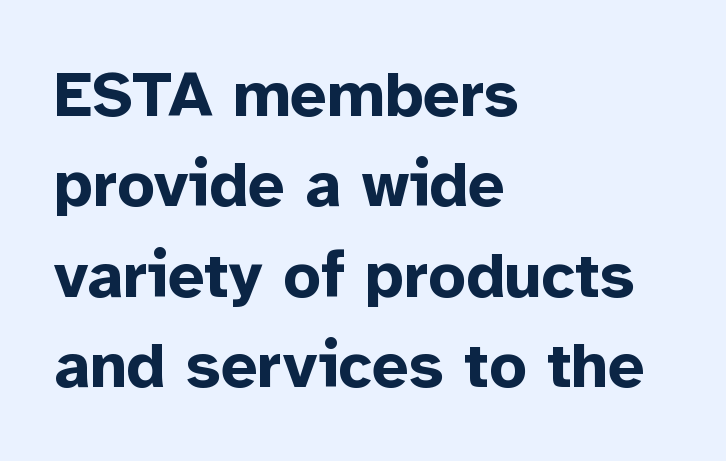
{"serif": "no", "italic": "no", "bold": "yes", "weight": "bold", "width": "normal", "stroke_contrast": "low", "x_height": "medium", "monospaced": "no", "underline": "no", "align": "left", "line_spacing": "normal", "line_spacing_ratio": 1.39, "letter_spacing": "normal", "letter_spacing_em": 0.0, "glyph_px": 65}
